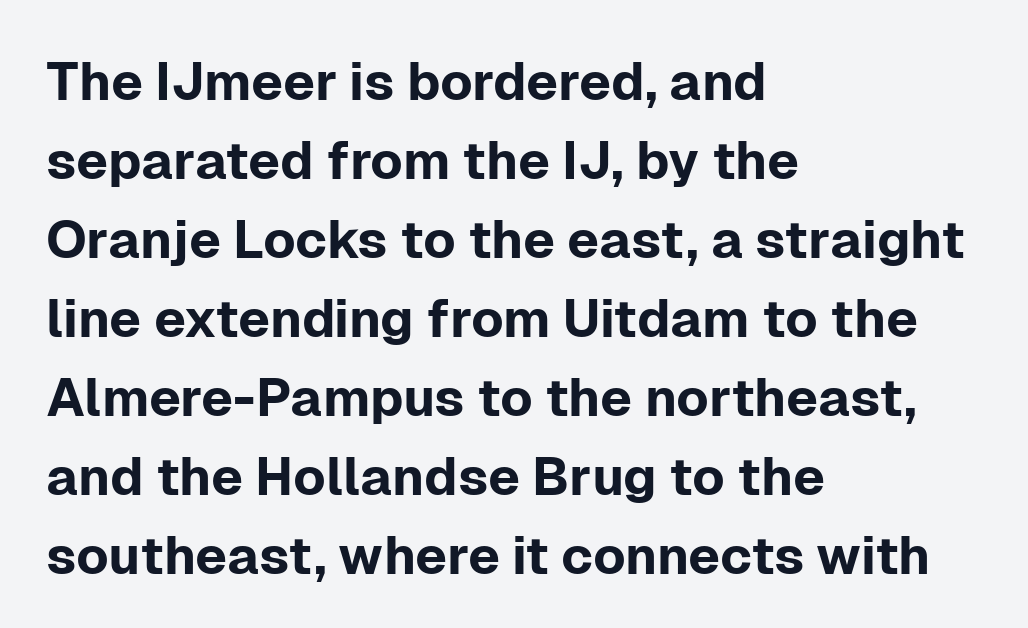
The image shows 53 px sans-serif type, upright; set left-aligned, normal line spacing (1.49x), normal letter spacing, not underlined; low stroke contrast and a medium x-height.
